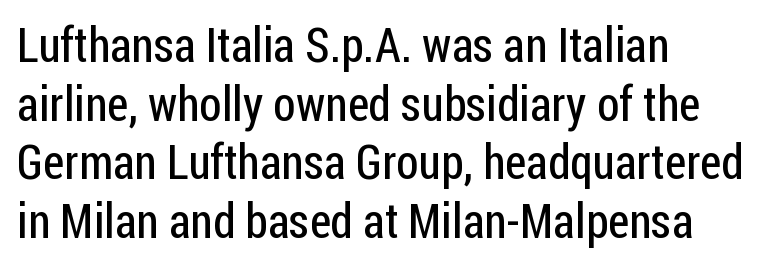
When letters stand straight like this, we call the style roman or upright. Unmarked baselines from the first word to the last. Inter-character spacing is left at the font's built-in metrics. Each letter keeps its own natural width here, so spacing adapts to shape. Weight class: somewhere from thin through regular. Does the type have serifs? No, each stem ends abruptly.
